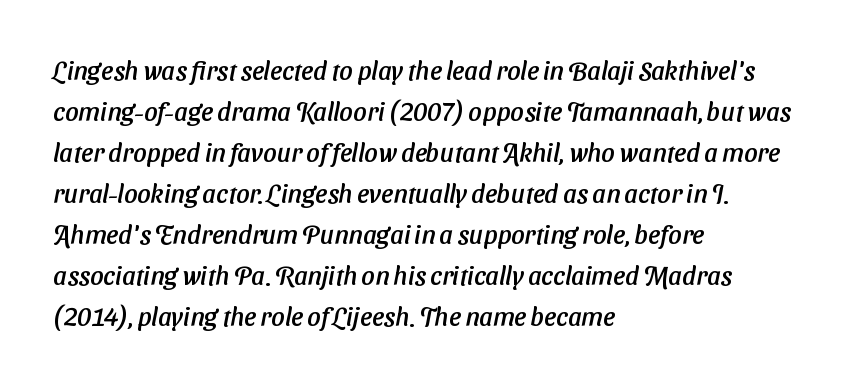
{"underline": "no", "align": "left", "line_spacing": "normal", "line_spacing_ratio": 1.58, "letter_spacing": "normal", "letter_spacing_em": 0.0, "glyph_px": 26}
